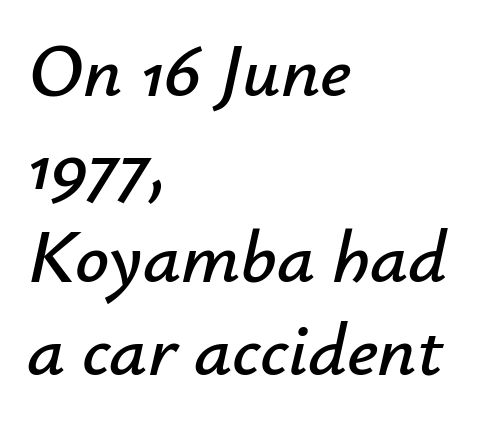
Standard letterfit; no display-style spreading of the glyphs. Yep, that's italic — everything's leaning. Only glyphs here, with clear space below each row. Alignment: flush left.
